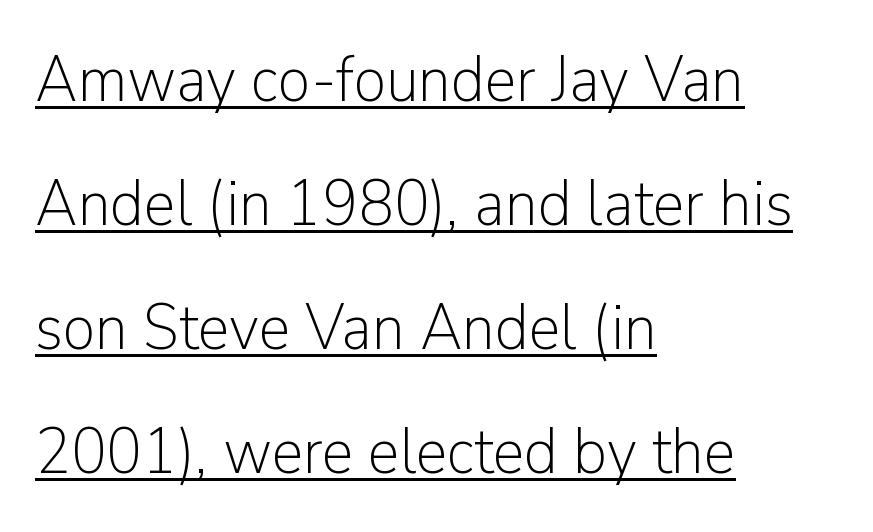
{"serif": "no", "italic": "no", "bold": "no", "weight": "light", "width": "normal", "stroke_contrast": "low", "x_height": "medium", "monospaced": "no", "underline": "yes", "align": "left", "line_spacing": "loose", "line_spacing_ratio": 1.91, "letter_spacing": "normal", "letter_spacing_em": 0.0, "glyph_px": 65}
